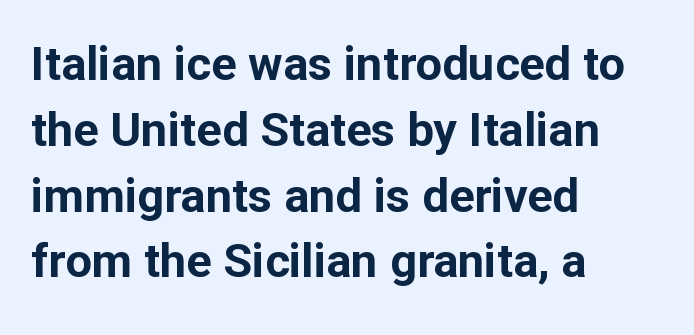
Q: Is the text bold? A: Yes.
Q: Is the text italic (slanted)? A: No, it is upright.
Q: Is the typeface a serif or a sans-serif typeface? A: Sans-serif.
Q: Is the text underlined? A: No.
Q: How is the paragraph aligned? A: Left-aligned.
Q: Is the spacing between letters normal or unusually wide? A: Normal.
Q: Is the spacing between lines tight, normal or loose? A: Normal.
Q: Width (condensed, normal, or wide)? A: Normal.
Q: Stroke contrast? A: Low.
Q: x-height? A: Medium.
Q: Monospaced? A: No.
